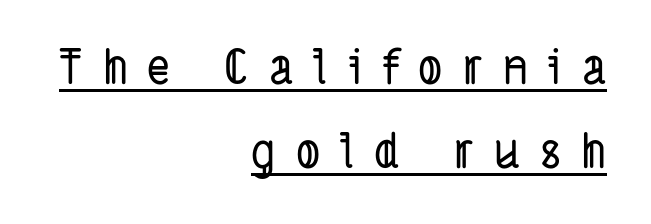
{"serif": "no", "width": "condensed", "stroke_contrast": "low", "x_height": "medium", "monospaced": "no", "underline": "yes", "align": "right", "line_spacing_ratio": 1.76, "letter_spacing": "wide", "letter_spacing_em": 0.42, "glyph_px": 48}
